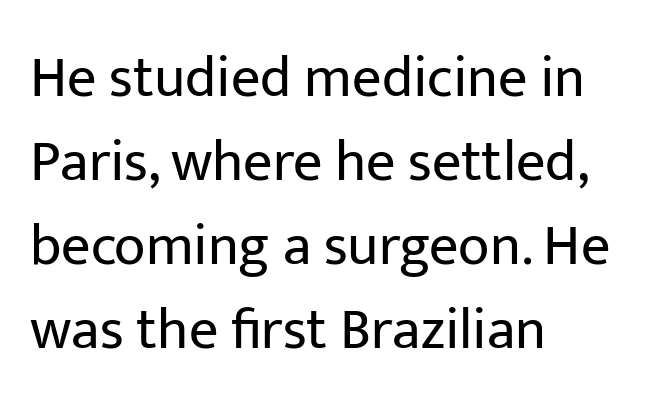
{"serif": "no", "italic": "no", "bold": "no", "weight": "regular", "width": "normal", "stroke_contrast": "low", "x_height": "medium", "monospaced": "no", "underline": "no", "align": "left", "line_spacing": "normal", "line_spacing_ratio": 1.45, "letter_spacing": "normal", "letter_spacing_em": 0.0, "glyph_px": 58}
